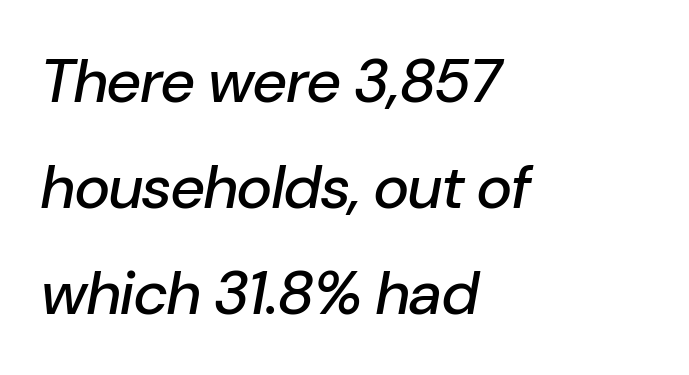
{"italic": "yes", "lean": "right", "slant_degrees": 10, "width": "normal", "stroke_contrast": "low", "x_height": "medium", "monospaced": "no", "underline": "no", "align": "left", "line_spacing_ratio": 1.74, "letter_spacing": "normal", "letter_spacing_em": 0.0, "glyph_px": 61}
